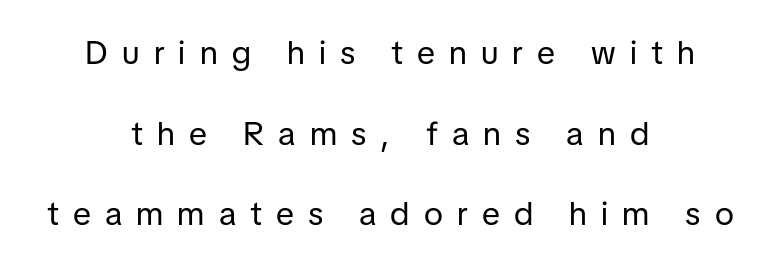
Proportional: the letters do not fall into vertical columns. The setting favours the middle, as headings and verse often do. Style check: upright. Rows of type keep a wide berth in the vertical direction. A light-to-regular cut is what we see here.
